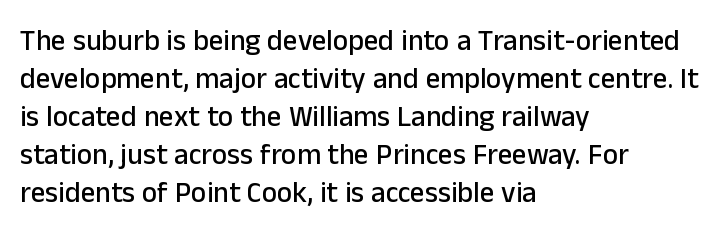
Q: Is the text italic (slanted)? A: No, it is upright.
Q: Is the typeface a serif or a sans-serif typeface? A: Sans-serif.
Q: Is the text underlined? A: No.
Q: How is the paragraph aligned? A: Left-aligned.
Q: Is the spacing between letters normal or unusually wide? A: Normal.
Q: Is the spacing between lines tight, normal or loose? A: Normal.
Q: Width (condensed, normal, or wide)? A: Normal.
Q: Stroke contrast? A: Low.
Q: x-height? A: Medium.
Q: Monospaced? A: No.
